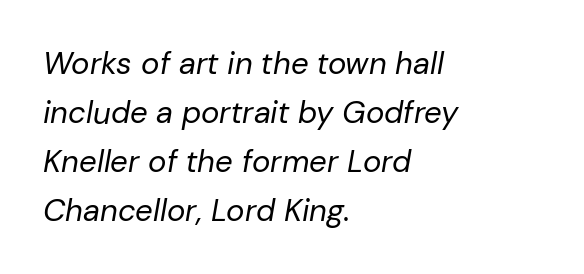
The image shows 31 px regular-weight type, italic (leaning right); set left-aligned, normal line spacing (1.58x), normal letter spacing, not underlined; low stroke contrast and a medium x-height.
